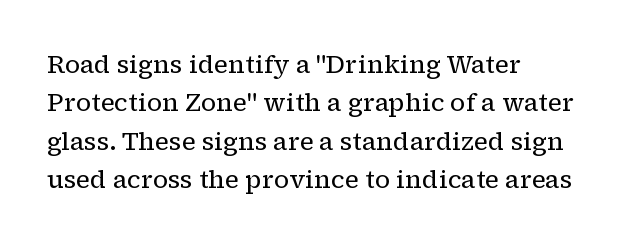
Q: Is the text bold? A: No.
Q: Is the text italic (slanted)? A: No, it is upright.
Q: Is the text underlined? A: No.
Q: How is the paragraph aligned? A: Left-aligned.
Q: Is the spacing between letters normal or unusually wide? A: Normal.
Q: Is the spacing between lines tight, normal or loose? A: Normal.
